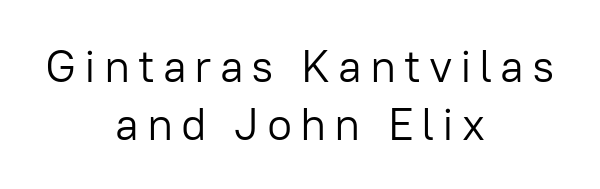
The image shows 46 px light sans-serif type, upright; set centered, normal line spacing (1.26x), not underlined; low stroke contrast and a medium x-height.
